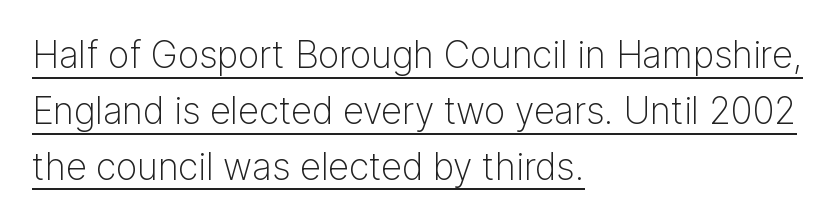
What stands out about the letter spacing? Nothing — it is the standard amount. If you drew a ruler down the left edge, every line would touch it. Each line of the rendering has a horizontal stroke beneath the glyphs. The face used here is proportionally spaced, like ordinary book or web type.
